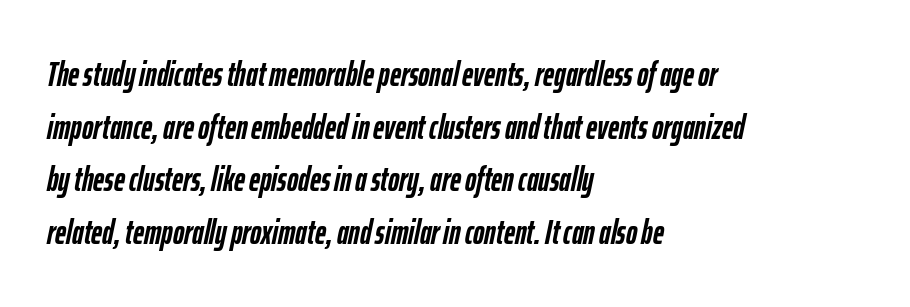
{"italic": "yes", "lean": "right", "slant_degrees": 12, "bold": "yes", "weight": "semibold", "width": "condensed", "stroke_contrast": "low", "x_height": "medium", "monospaced": "no", "underline": "no", "align": "left", "line_spacing": "normal", "line_spacing_ratio": 1.55, "letter_spacing": "normal", "letter_spacing_em": 0.0, "glyph_px": 34}
